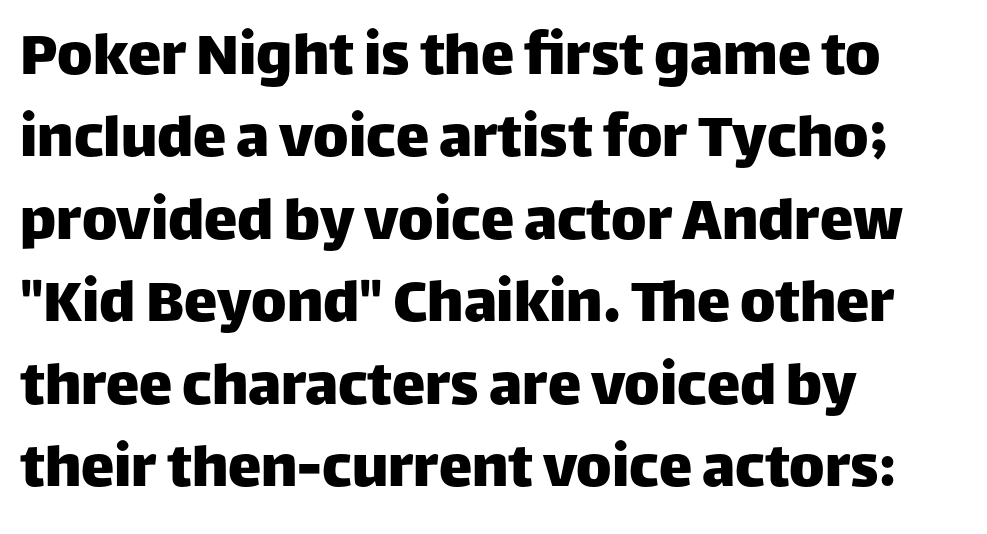
The image shows 67 px sans-serif type, upright; set left-aligned, line spacing 1.23x, normal letter spacing, not underlined; low stroke contrast and a large x-height.
